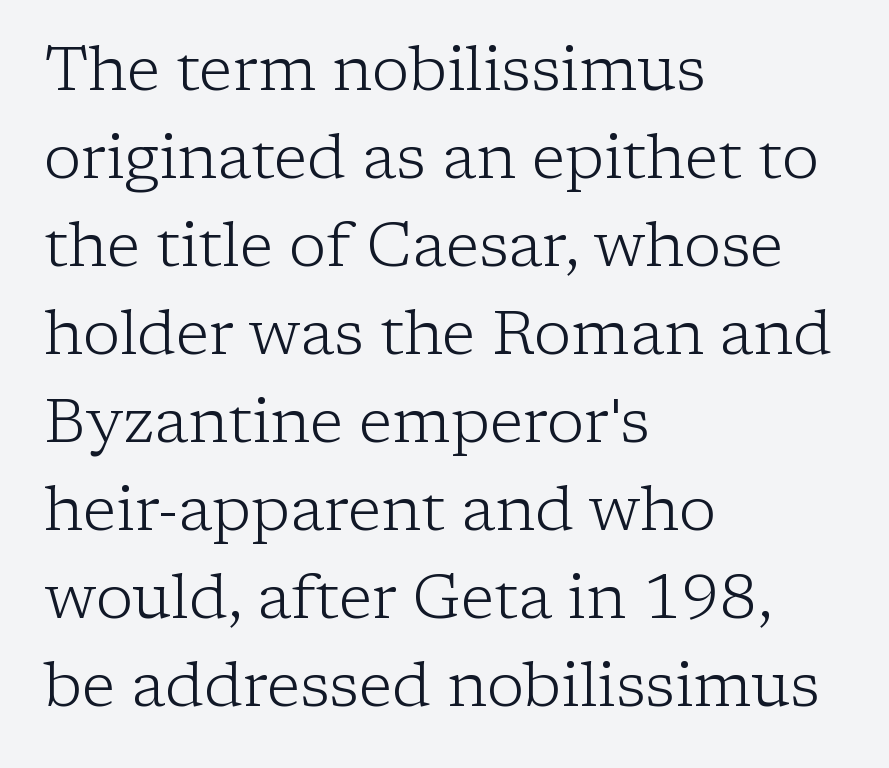
The image shows 62 px light serif type, upright; set left-aligned, normal line spacing (1.42x), normal letter spacing, not underlined; low stroke contrast and a medium x-height.
